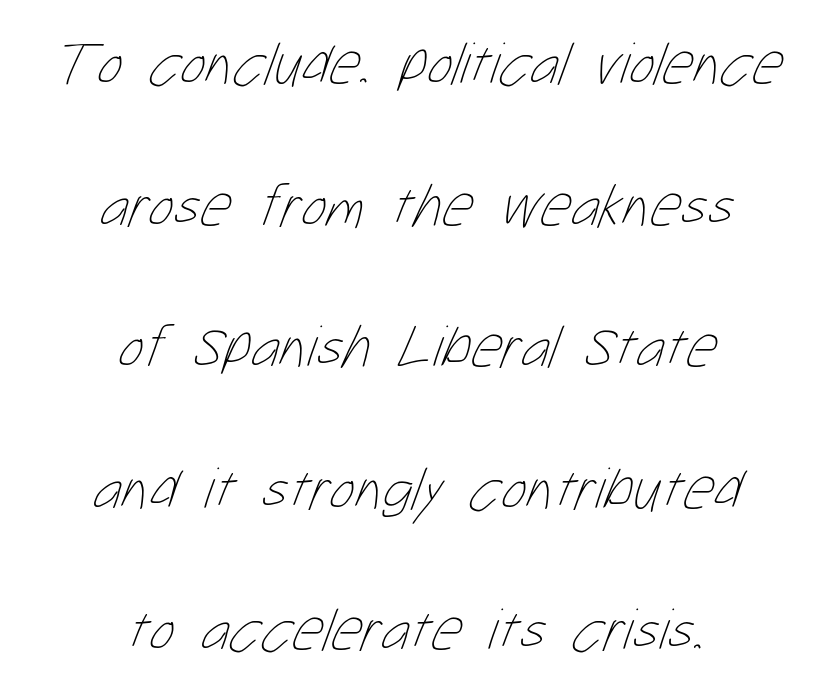
Airy leading. Just letters on the line, the space beneath them empty. Looks like regular typesetting: each glyph gets only the width it needs. Stem width sits at or under what a default text font uses. The whitespace from short lines is split evenly between both sides.
